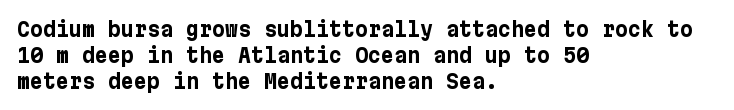
The lettering holds an erect, upright posture throughout. The text block is weighted toward the left margin, trailing off unevenly rightward. The strokes are fattened all the way to bold. Bare-footed words on every line.
